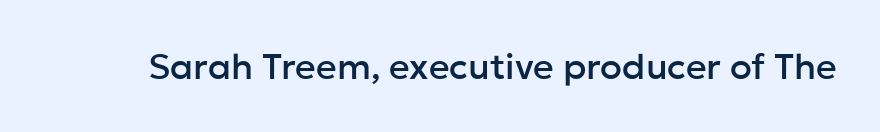
{"serif": "no", "italic": "no", "width": "normal", "stroke_contrast": "low", "x_height": "medium", "monospaced": "no", "underline": "no", "letter_spacing": "normal", "letter_spacing_em": 0.0, "glyph_px": 36}
